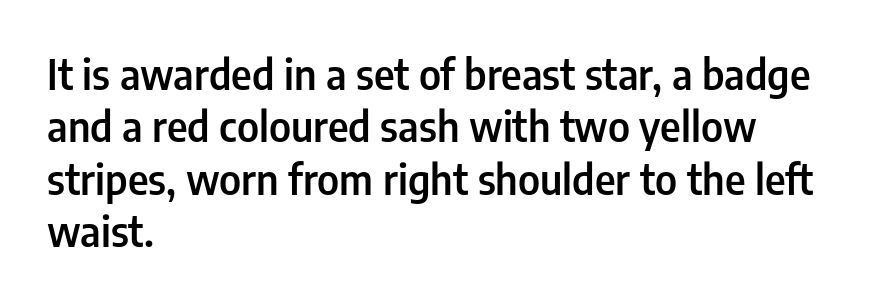
The image shows 41 px semibold, condensed sans-serif type, upright; set left-aligned, normal line spacing (1.28x), normal letter spacing, not underlined; low stroke contrast and a medium x-height.
